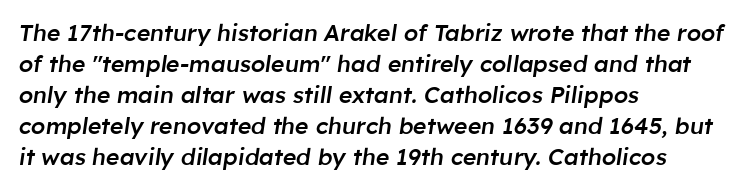
The image shows 23 px text type, italic (leaning right); set left-aligned, normal line spacing (1.35x), normal letter spacing, not underlined.
